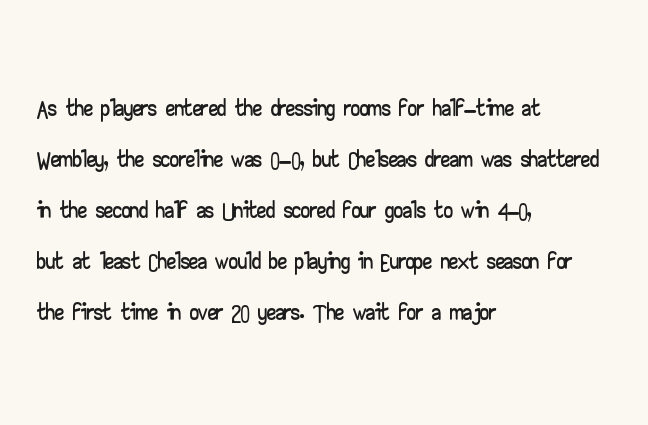
Q: Is the text italic (slanted)? A: No, it is upright.
Q: Is the typeface a serif or a sans-serif typeface? A: Sans-serif.
Q: Is the text underlined? A: No.
Q: How is the paragraph aligned? A: Left-aligned.
Q: Is the spacing between letters normal or unusually wide? A: Normal.
Q: Is the spacing between lines tight, normal or loose? A: Normal.
Q: Width (condensed, normal, or wide)? A: Wide.
Q: Stroke contrast? A: Low.
Q: x-height? A: Small.
Q: Monospaced? A: No.
